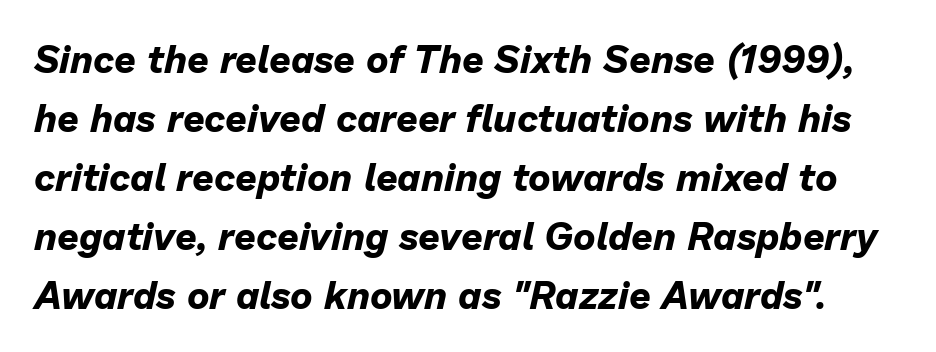
{"italic": "yes", "lean": "right", "slant_degrees": 13, "bold": "yes", "weight": "bold", "width": "normal", "stroke_contrast": "low", "x_height": "medium", "monospaced": "no", "underline": "no", "line_spacing": "normal", "line_spacing_ratio": 1.55, "letter_spacing": "normal", "letter_spacing_em": 0.0, "glyph_px": 38}
